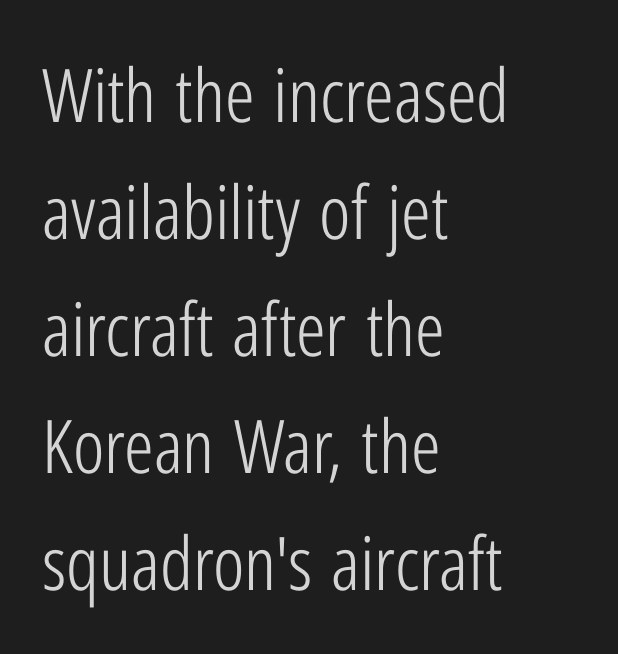
{"serif": "no", "italic": "no", "bold": "no", "weight": "light", "width": "condensed", "stroke_contrast": "low", "x_height": "medium", "monospaced": "no", "underline": "no", "align": "left", "line_spacing": "normal", "line_spacing_ratio": 1.58, "letter_spacing": "normal", "letter_spacing_em": 0.0, "glyph_px": 74}
